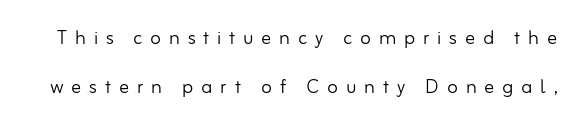
Q: Is the text bold? A: No.
Q: Is the text italic (slanted)? A: No, it is upright.
Q: Is the text underlined? A: No.
Q: Is the spacing between letters normal or unusually wide? A: Unusually wide.
Q: Is the spacing between lines tight, normal or loose? A: Loose.
